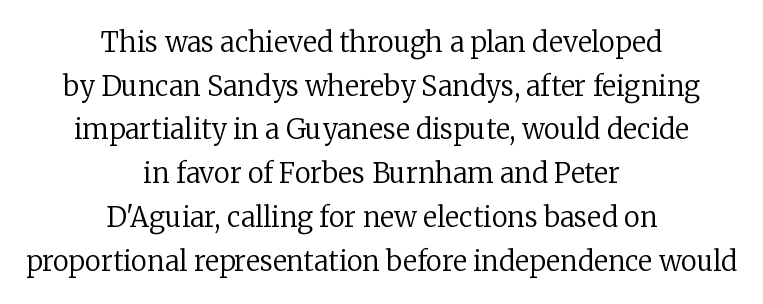
{"italic": "no", "bold": "no", "underline": "no", "align": "center", "line_spacing": "normal", "line_spacing_ratio": 1.62, "letter_spacing": "normal", "letter_spacing_em": 0.0, "glyph_px": 27}
